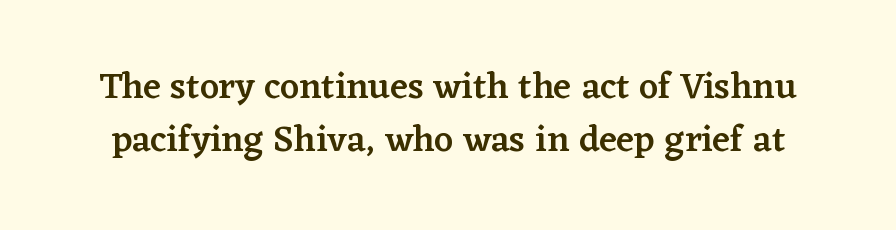
No extra tracking has been applied to these lines. The typeface chosen for these lines features serifs. Every character sits straight up, as roman type does. A normal amount of white space separates one row of letters from the next. How heavy is the stroke? Medium-heavy — a semibold, shy of bold. You could not count columns in this text — the font is proportionally spaced.
